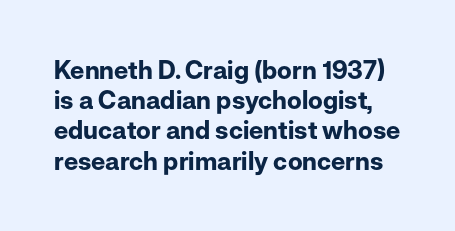
Q: Is the text bold? A: Yes.
Q: Is the text italic (slanted)? A: No, it is upright.
Q: Is the text underlined? A: No.
Q: Is the spacing between letters normal or unusually wide? A: Normal.
